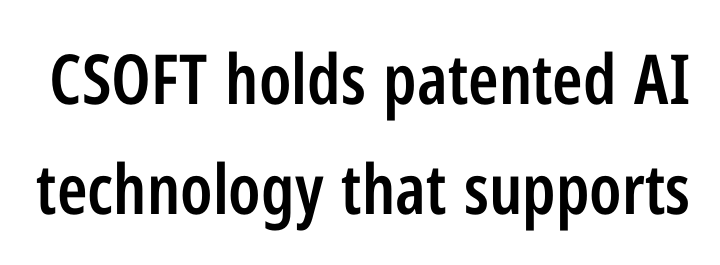
{"serif": "no", "italic": "no", "bold": "semi", "weight": "semibold", "width": "condensed", "stroke_contrast": "low", "x_height": "medium", "monospaced": "no", "underline": "no", "line_spacing": "normal", "line_spacing_ratio": 1.59, "letter_spacing": "normal", "letter_spacing_em": 0.0, "glyph_px": 69}
